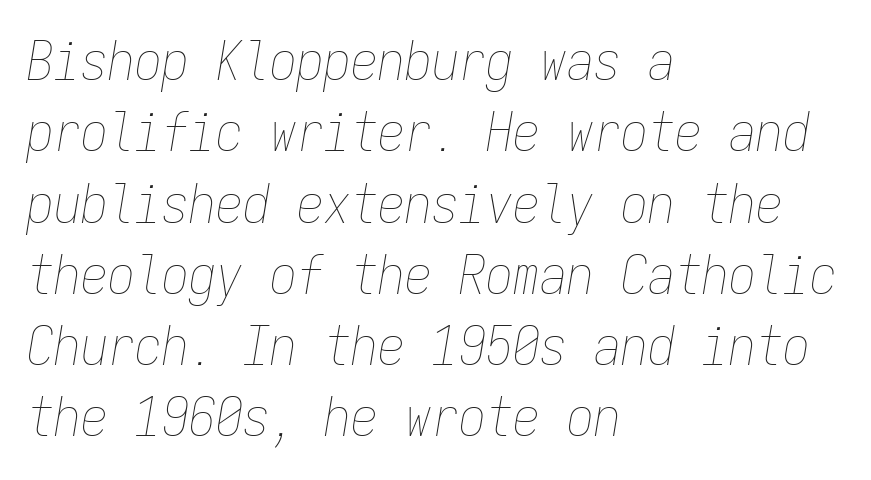
Q: Is the text bold? A: No.
Q: Is the text italic (slanted)? A: Yes, it leans right by about 9 degrees.
Q: Is the text underlined? A: No.
Q: How is the paragraph aligned? A: Left-aligned.
Q: Is the spacing between letters normal or unusually wide? A: Normal.
Q: Is the spacing between lines tight, normal or loose? A: Normal.
Q: Width (condensed, normal, or wide)? A: Condensed.
Q: Stroke contrast? A: Low.
Q: x-height? A: Medium.
Q: Monospaced? A: Yes.
